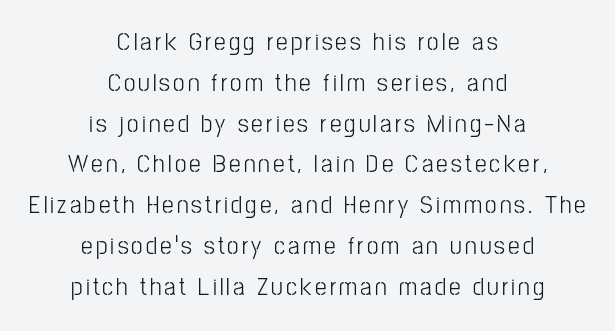
{"italic": "no", "bold": "no", "underline": "no", "align": "center", "line_spacing": "normal", "line_spacing_ratio": 1.57, "glyph_px": 26}
